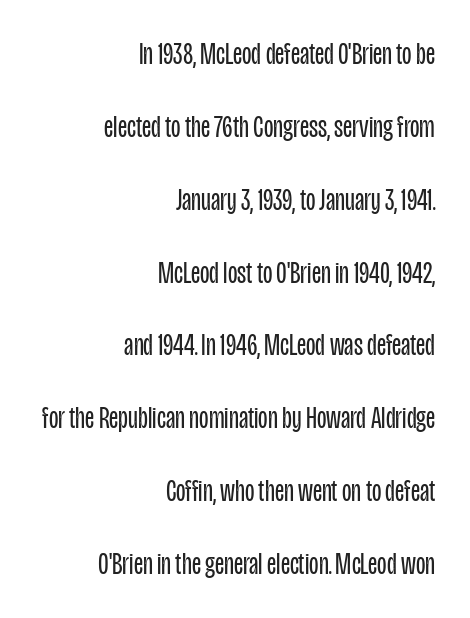
A quiet, ordinary-to-light weight characterises the typeface. A typesetter would call this zero additional tracking. If you drew a ruler down the right edge, every line would touch it. Any mark beneath the type? The region is blank.
